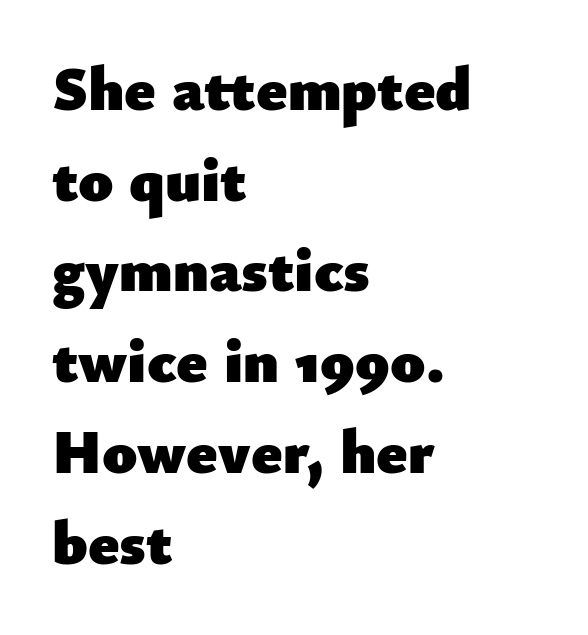
{"serif": "no", "italic": "no", "bold": "yes", "weight": "heavy", "width": "normal", "stroke_contrast": "low", "x_height": "small", "monospaced": "no", "underline": "no", "align": "left", "line_spacing": "normal", "line_spacing_ratio": 1.44, "letter_spacing": "normal", "letter_spacing_em": 0.0, "glyph_px": 63}
